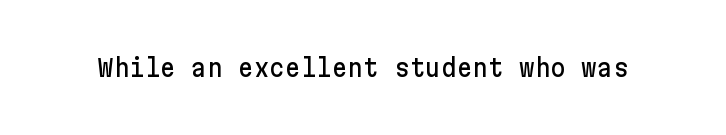
The image shows 24 px text type, upright; set normal letter spacing, not underlined.
